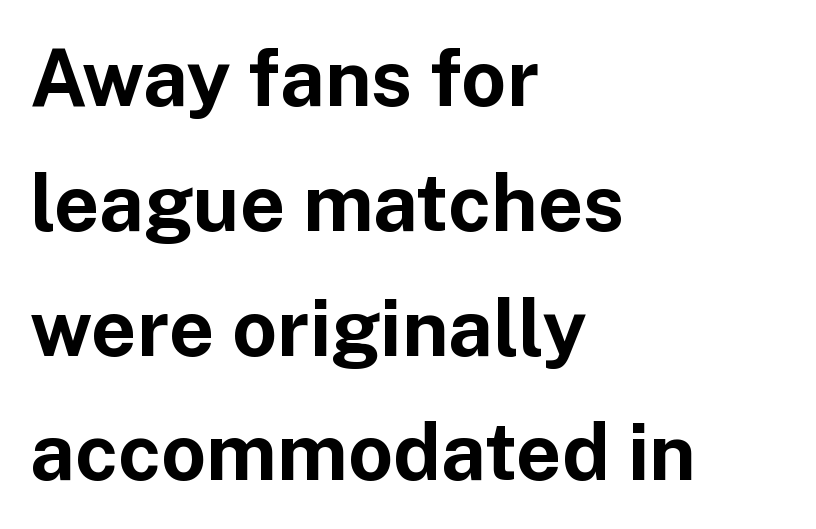
The image shows 79 px bold sans-serif type, upright; set left-aligned, normal line spacing (1.58x), normal letter spacing, not underlined; low stroke contrast and a medium x-height.
